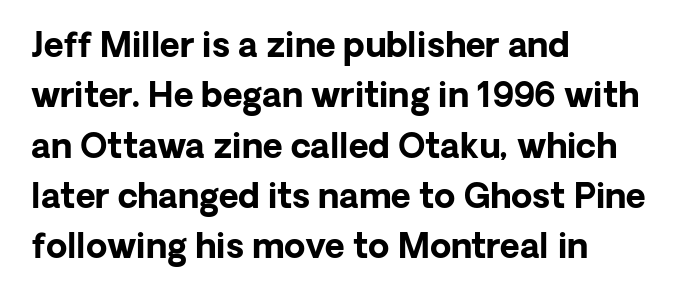
{"serif": "no", "italic": "no", "bold": "yes", "weight": "bold", "width": "normal", "stroke_contrast": "low", "x_height": "medium", "monospaced": "no", "underline": "no", "align": "left", "line_spacing": "normal", "line_spacing_ratio": 1.48, "letter_spacing": "normal", "letter_spacing_em": 0.0, "glyph_px": 34}
